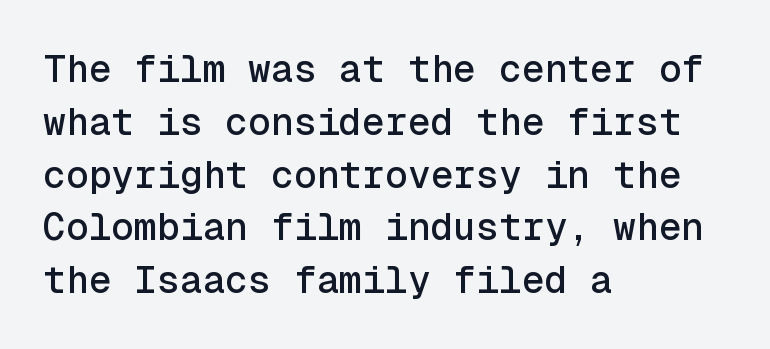
You can tell it's not italic because the verticals are truly vertical. Regarding leading, the lines here are spaced in the standard way. Horizontally, the lines are justified to the leading edge only. Is the letter spacing exaggerated? No — it looks like the ordinary default. Letters rest on an invisible, unmarked baseline.
